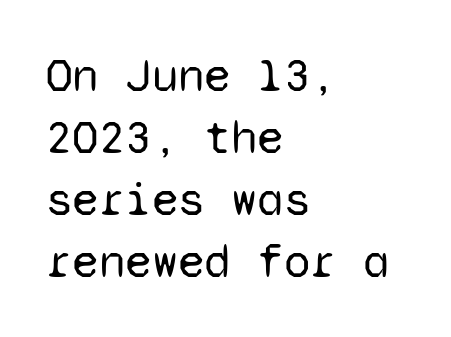
Q: Is the text bold? A: No.
Q: Is the text italic (slanted)? A: No, it is upright.
Q: Is the typeface a serif or a sans-serif typeface? A: Sans-serif.
Q: Is the text underlined? A: No.
Q: How is the paragraph aligned? A: Left-aligned.
Q: Is the spacing between letters normal or unusually wide? A: Normal.
Q: Is the spacing between lines tight, normal or loose? A: Normal.
Q: Width (condensed, normal, or wide)? A: Normal.
Q: Stroke contrast? A: Low.
Q: x-height? A: Medium.
Q: Monospaced? A: Yes.
